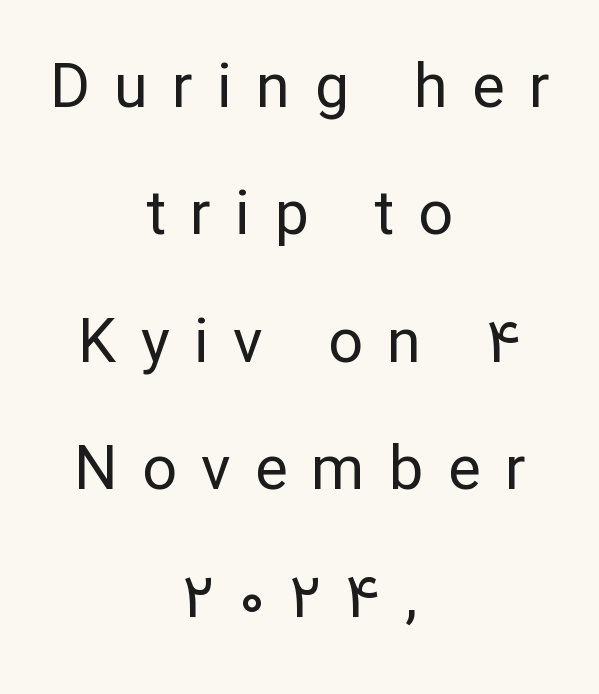
The image shows 61 px regular-weight sans-serif type, upright; set centered, loose line spacing (2.09x), unusually wide letter spacing (+0.4 em), not underlined; low stroke contrast and a medium x-height.
